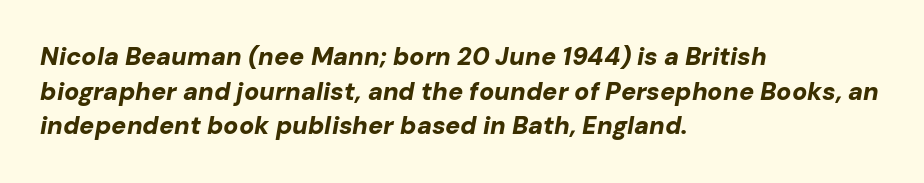
Q: Is the text bold? A: Yes.
Q: Is the text italic (slanted)? A: Yes, it leans right by about 10 degrees.
Q: Is the text underlined? A: No.
Q: How is the paragraph aligned? A: Left-aligned.
Q: Is the spacing between letters normal or unusually wide? A: Normal.
Q: Is the spacing between lines tight, normal or loose? A: Normal.
